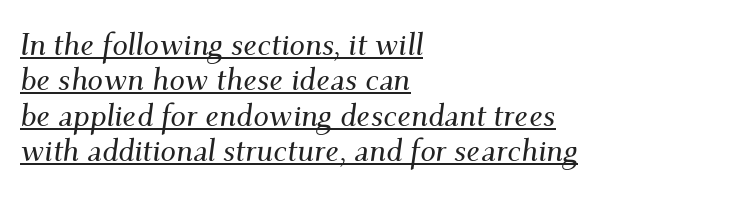
The image shows 31 px serif type, italic (leaning right); set left-aligned, tight line spacing (1.14x), normal letter spacing, underlined; medium stroke contrast and a small x-height.
